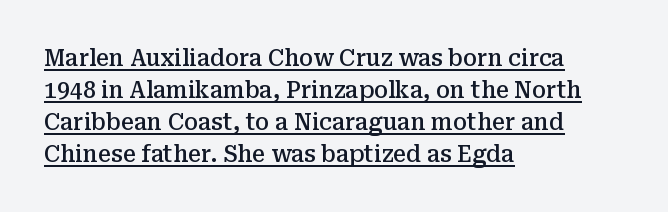
Rendered with straight, roman letterforms. The horizontal fit of the characters is conventional and even. Slightly chunky letters — semibold, I'd say, not full bold. Notice how the passage keeps a crisp vertical edge on the left only. Evenly set lines give the paragraph a standard silhouette.
